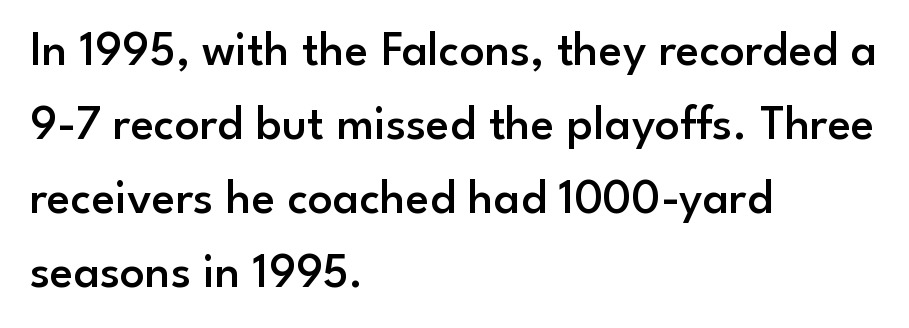
Q: Is the text bold? A: Semi-bold.
Q: Is the text italic (slanted)? A: No, it is upright.
Q: Is the typeface a serif or a sans-serif typeface? A: Sans-serif.
Q: Is the text underlined? A: No.
Q: How is the paragraph aligned? A: Left-aligned.
Q: Is the spacing between letters normal or unusually wide? A: Normal.
Q: Is the spacing between lines tight, normal or loose? A: Normal.
Q: Width (condensed, normal, or wide)? A: Normal.
Q: Stroke contrast? A: Low.
Q: x-height? A: Small.
Q: Monospaced? A: No.
